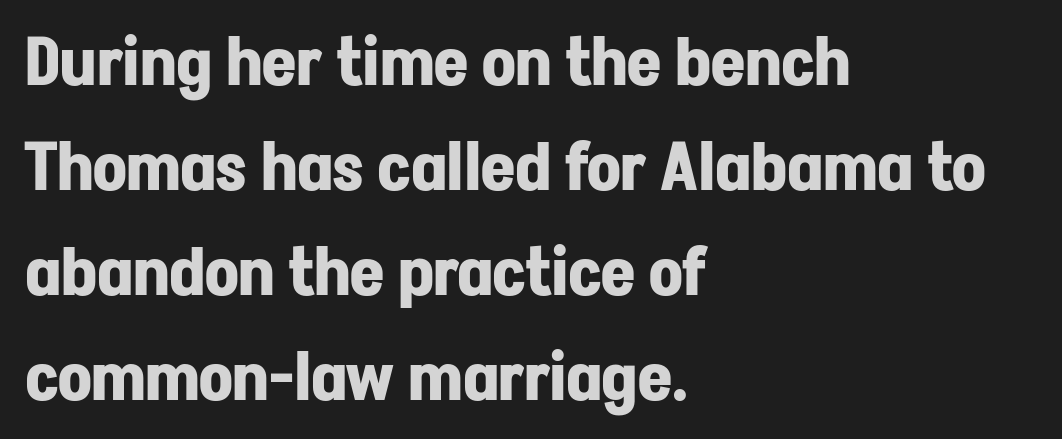
Q: Is the text bold? A: Yes.
Q: Is the text italic (slanted)? A: No, it is upright.
Q: Is the typeface a serif or a sans-serif typeface? A: Sans-serif.
Q: Is the text underlined? A: No.
Q: How is the paragraph aligned? A: Left-aligned.
Q: Is the spacing between letters normal or unusually wide? A: Normal.
Q: Is the spacing between lines tight, normal or loose? A: Normal.
Q: Width (condensed, normal, or wide)? A: Normal.
Q: Stroke contrast? A: Low.
Q: x-height? A: Medium.
Q: Monospaced? A: No.
